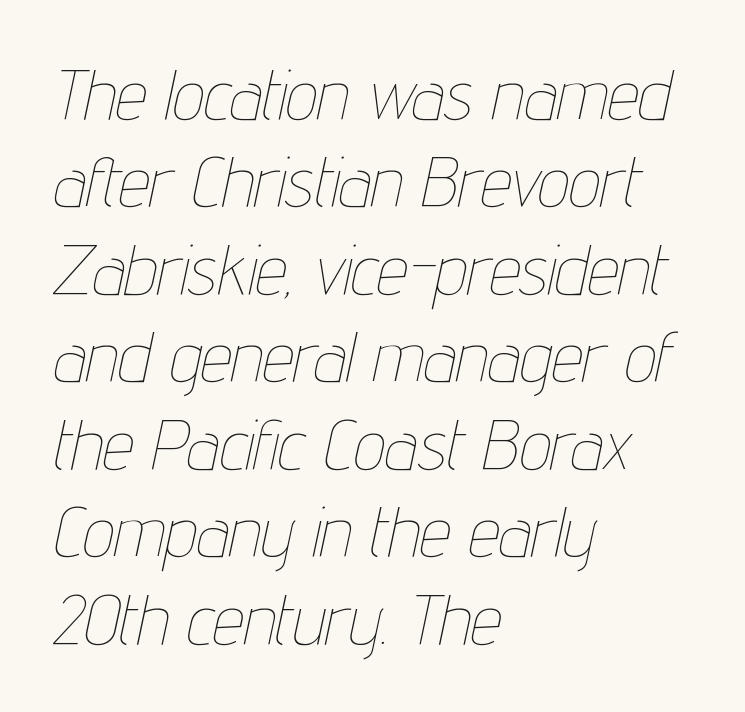
Q: Is the text bold? A: No.
Q: Is the text italic (slanted)? A: Yes, it leans right by about 12 degrees.
Q: Is the text underlined? A: No.
Q: How is the paragraph aligned? A: Left-aligned.
Q: Is the spacing between letters normal or unusually wide? A: Normal.
Q: Is the spacing between lines tight, normal or loose? A: Normal.
Q: Width (condensed, normal, or wide)? A: Condensed.
Q: Stroke contrast? A: Low.
Q: x-height? A: Medium.
Q: Monospaced? A: No.
